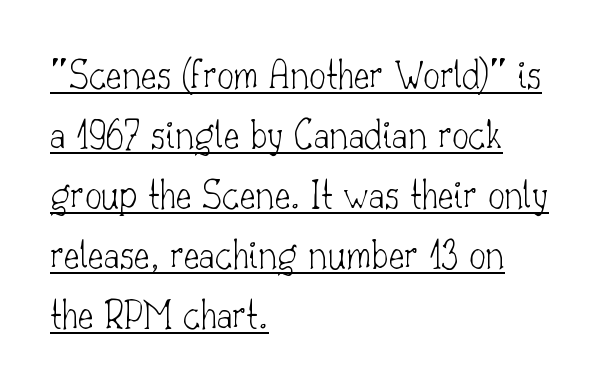
{"serif": "yes", "italic": "no", "bold": "no", "weight": "thin", "width": "normal", "stroke_contrast": "low", "x_height": "small", "monospaced": "no", "underline": "yes", "align": "left", "line_spacing": "normal", "line_spacing_ratio": 1.43, "letter_spacing": "normal", "letter_spacing_em": 0.0, "glyph_px": 42}
